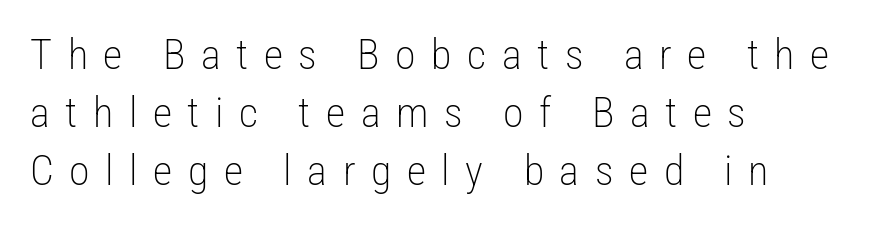
Q: Is the text bold? A: No.
Q: Is the text italic (slanted)? A: No, it is upright.
Q: Is the typeface a serif or a sans-serif typeface? A: Sans-serif.
Q: Is the text underlined? A: No.
Q: How is the paragraph aligned? A: Left-aligned.
Q: Is the spacing between letters normal or unusually wide? A: Unusually wide.
Q: Is the spacing between lines tight, normal or loose? A: Normal.
Q: Width (condensed, normal, or wide)? A: Condensed.
Q: Stroke contrast? A: Low.
Q: x-height? A: Medium.
Q: Monospaced? A: No.
